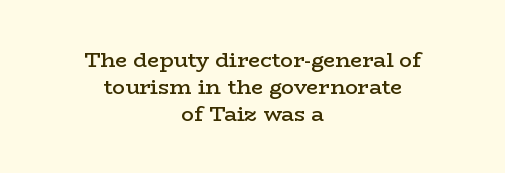
Q: Is the text bold? A: Semi-bold.
Q: Is the text italic (slanted)? A: No, it is upright.
Q: Is the text underlined? A: No.
Q: How is the paragraph aligned? A: Centered.
Q: Is the spacing between letters normal or unusually wide? A: Normal.
Q: Is the spacing between lines tight, normal or loose? A: Normal.
